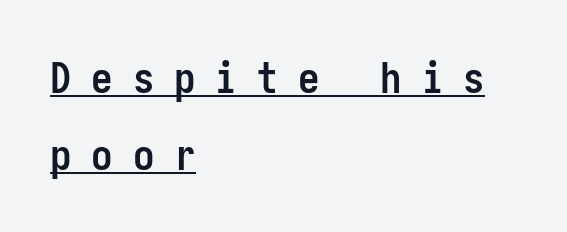
Characters follow at a spacing far wider than the type designer built in. Observe the absence of serifs on each vertical stroke in this sample. Compared with undecorated copy, this sample adds a rule below the words. Is the type bold? Yes — the strokes are clearly thick and heavy. Do the letters lean? They stand straight.
